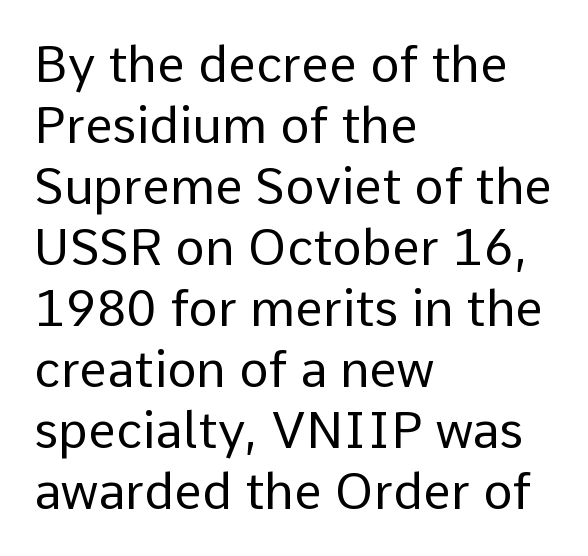
Q: Is the text bold? A: No.
Q: Is the text italic (slanted)? A: No, it is upright.
Q: Is the typeface a serif or a sans-serif typeface? A: Sans-serif.
Q: Is the text underlined? A: No.
Q: How is the paragraph aligned? A: Left-aligned.
Q: Is the spacing between letters normal or unusually wide? A: Normal.
Q: Width (condensed, normal, or wide)? A: Normal.
Q: Stroke contrast? A: Low.
Q: x-height? A: Medium.
Q: Monospaced? A: No.
